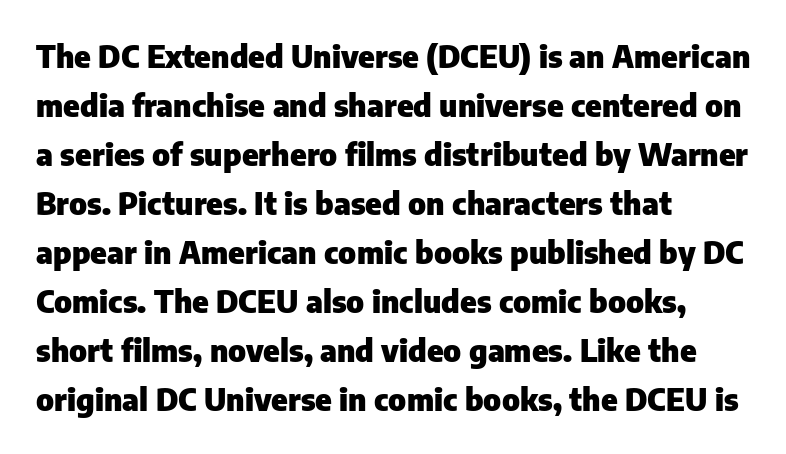
Caption: standard tracking, unaltered. You could not count columns in this text — the font is proportionally spaced. Glance below the letters and you will spot only blank space. Interline gaps are of average width in this sample. This rendering employs a face without finishing strokes, i.e., a sans-serif.
